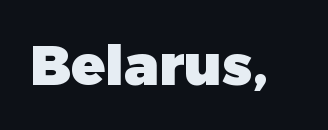
{"serif": "no", "italic": "no", "bold": "yes", "weight": "heavy", "width": "normal", "stroke_contrast": "low", "x_height": "medium", "monospaced": "no", "underline": "no", "letter_spacing": "normal", "letter_spacing_em": 0.0, "glyph_px": 56}
